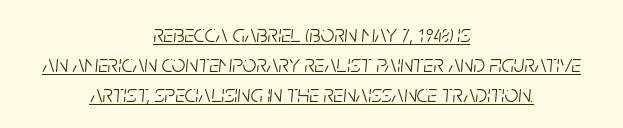
The image shows 24 px text type, italic (leaning right); set centered, normal line spacing (1.26x), normal letter spacing, underlined.
